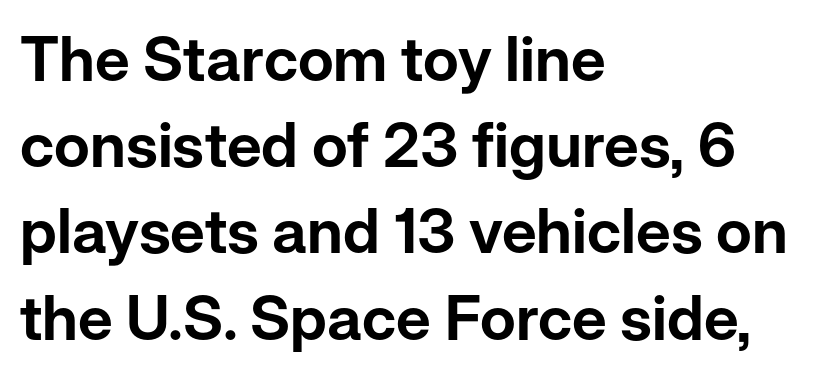
The passage is arranged the way most books set body copy — flush left. Unmarked baselines from the first word to the last. Nobody touched the tracking dial on this one. Vertical spacing — default. You could not count columns in this text — the font is proportionally spaced. Does the lettering tilt? It doesn't — this is upright.
